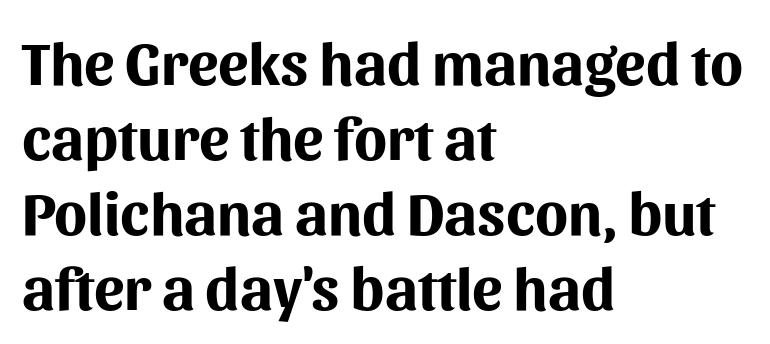
{"serif": "no", "italic": "no", "bold": "yes", "weight": "bold", "width": "normal", "stroke_contrast": "medium", "x_height": "medium", "monospaced": "no", "underline": "no", "align": "left", "line_spacing_ratio": 1.23, "letter_spacing": "normal", "letter_spacing_em": 0.0, "glyph_px": 61}
